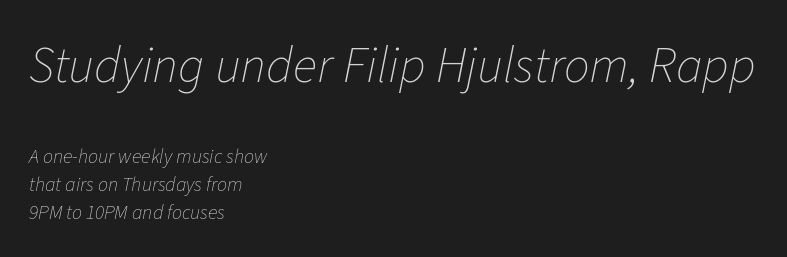
{"italic": "yes", "lean": "right", "slant_degrees": 11, "bold": "no", "weight": "thin", "width": "normal", "stroke_contrast": "low", "x_height": "medium", "monospaced": "no", "underline": "no", "align": "left", "line_spacing": "normal", "line_spacing_ratio": 1.41, "letter_spacing": "normal", "letter_spacing_em": 0.0, "larger_block": "first", "size_ratio": 2.55, "glyph_px": 51}
